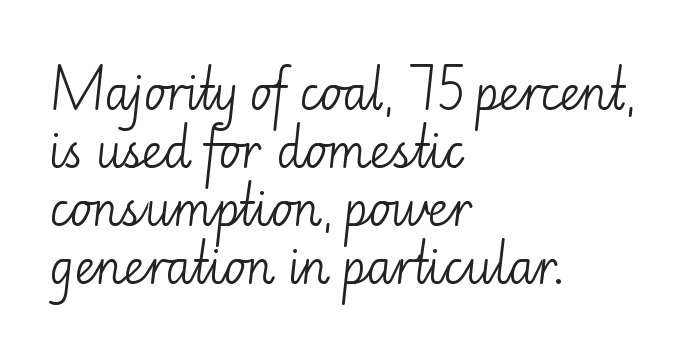
{"serif": "no", "bold": "no", "weight": "light", "width": "normal", "stroke_contrast": "low", "x_height": "small", "monospaced": "no", "underline": "no", "align": "left", "line_spacing": "normal", "line_spacing_ratio": 1.26, "letter_spacing": "normal", "letter_spacing_em": 0.0, "glyph_px": 46}
